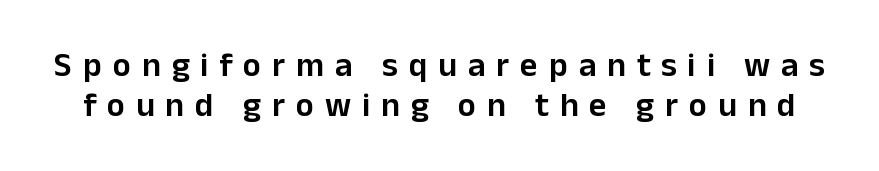
Letters rest on an invisible, unmarked baseline. I'd describe the lettering as semibold — firm but not a full bold. Italic: no, the glyphs are upright roman. Letter spacing: wide. Does the type have serifs? No, each stem ends abruptly. The face used here is proportionally spaced, like ordinary book or web type.
